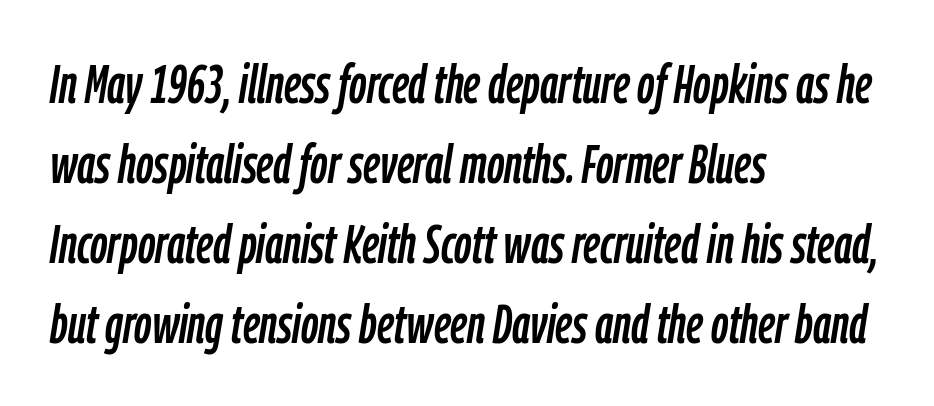
The designer left line spacing at the default. The specimen omits any rule beneath the text block's lines. The face used here has a pronounced slope to its letters. How are the letters spaced? Ordinarily, with no added tracking. Each letter keeps its own natural width here, so spacing adapts to shape.
